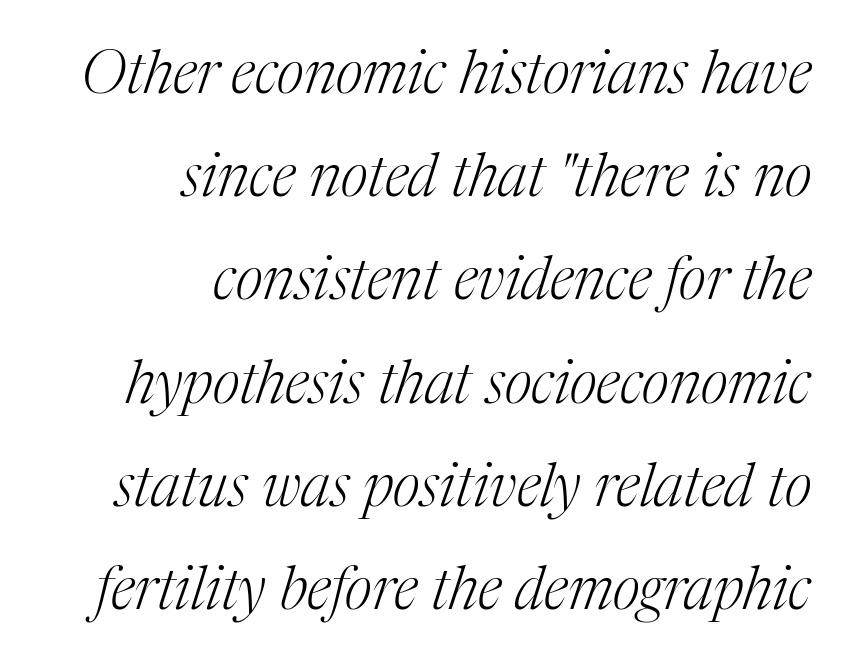
{"serif": "yes", "italic": "yes", "lean": "right", "slant_degrees": 17, "bold": "no", "weight": "light", "width": "normal", "stroke_contrast": "medium", "x_height": "medium", "monospaced": "no", "underline": "no", "align": "right", "line_spacing_ratio": 1.75, "letter_spacing": "normal", "letter_spacing_em": 0.0, "glyph_px": 59}
